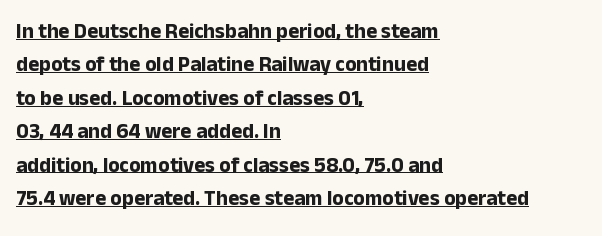
Q: Is the text bold? A: Yes.
Q: Is the text italic (slanted)? A: No, it is upright.
Q: Is the text underlined? A: Yes.
Q: How is the paragraph aligned? A: Left-aligned.
Q: Is the spacing between letters normal or unusually wide? A: Normal.
Q: Is the spacing between lines tight, normal or loose? A: Normal.
